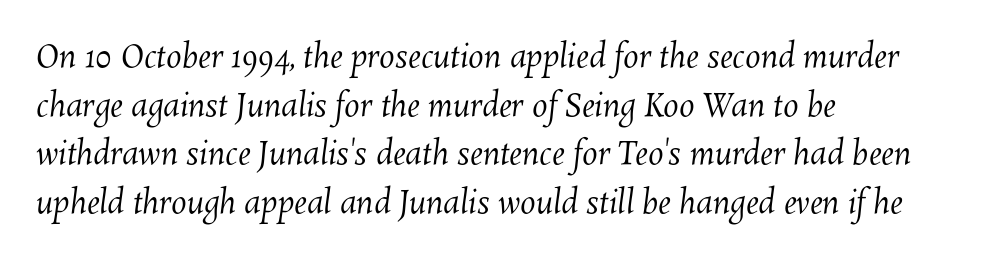
The image shows 31 px regular-weight type; set left-aligned, normal line spacing (1.57x), normal letter spacing, not underlined; medium stroke contrast and a medium x-height.
